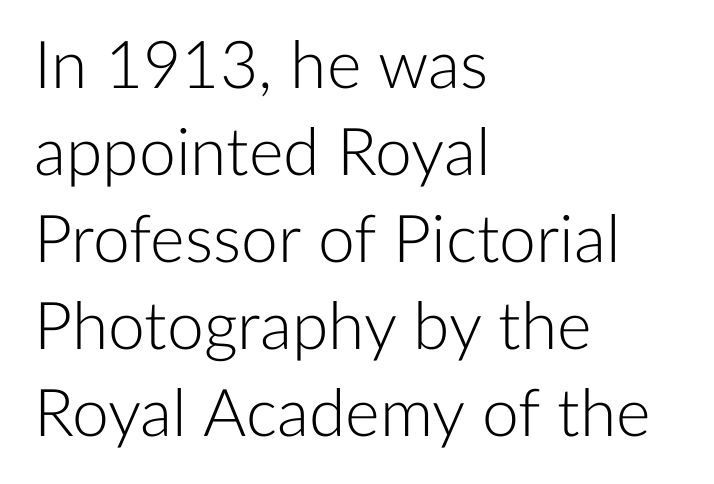
The image shows 66 px light sans-serif type, upright; set left-aligned, normal line spacing (1.32x), normal letter spacing, not underlined; low stroke contrast and a medium x-height.
